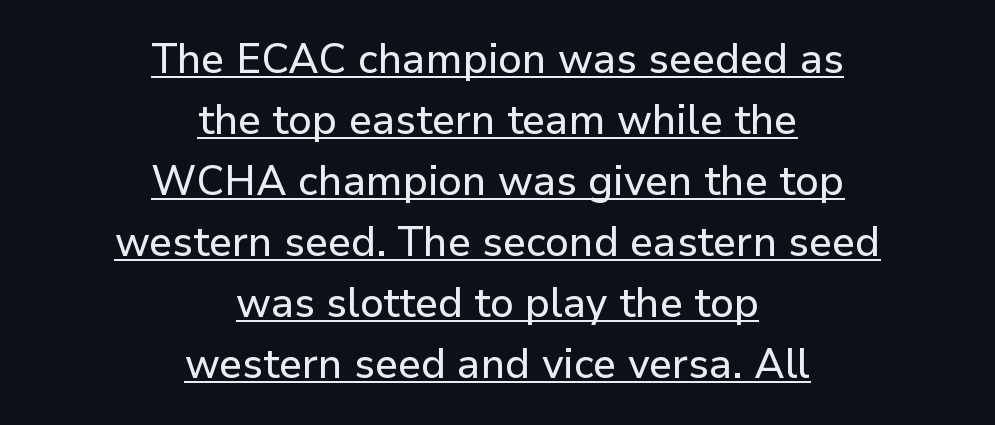
The image shows 41 px sans-serif type, upright; set centered, normal line spacing (1.49x), normal letter spacing, underlined; low stroke contrast and a medium x-height.
